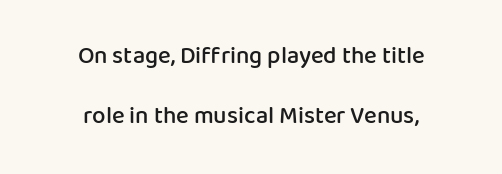
The letters stand upright; this is a roman face. Letter spacing: default. Every row of glyphs is offset so its center matches the block's center. As a designer I'd log this as weight 600, semibold. If you measured baseline to baseline, you'd find a long distance. Letters rest on an invisible, unmarked baseline.
